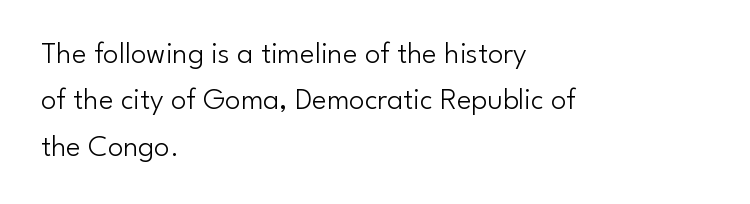
Notice how the stems are strictly vertical — no italics here. Does the copy run flush right? No — it runs flush left. Descender tails drop into unmarked territory. The letterforms sit at book weight or below. Compared with typical paragraphs, the rows here are spaced about the same.
